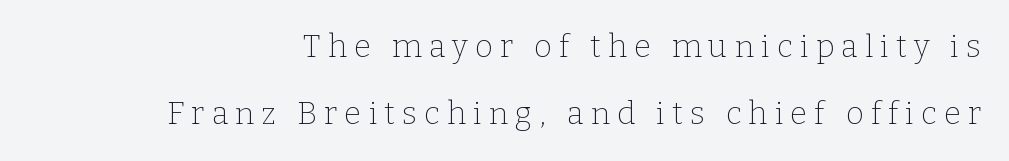
Q: Is the text bold? A: No.
Q: Is the text italic (slanted)? A: No, it is upright.
Q: Is the typeface a serif or a sans-serif typeface? A: Serif.
Q: Is the text underlined? A: No.
Q: Is the spacing between letters normal or unusually wide? A: Unusually wide.
Q: Is the spacing between lines tight, normal or loose? A: Loose.
Q: Width (condensed, normal, or wide)? A: Normal.
Q: Stroke contrast? A: Low.
Q: x-height? A: Medium.
Q: Monospaced? A: No.
